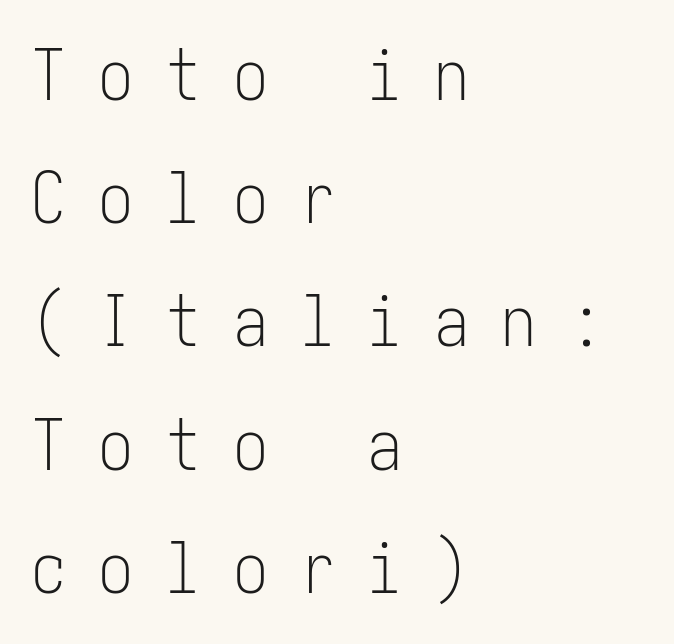
The image shows 70 px light, condensed sans-serif type, upright; set left-aligned, line spacing 1.76x, unusually wide letter spacing (+0.46 em), not underlined; low stroke contrast and a medium x-height.
